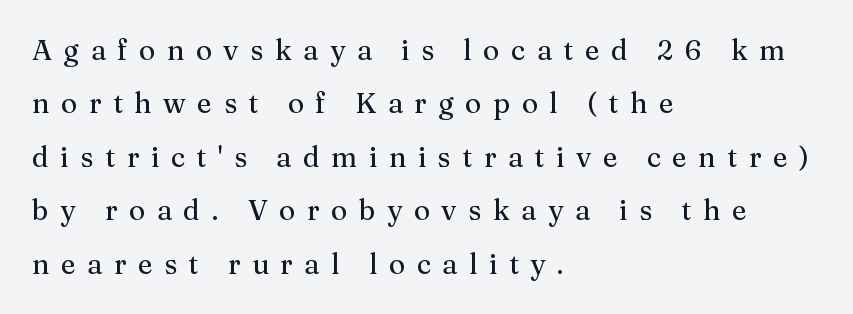
This sample uses a serif face. This sample has the flowing, uneven cadence of proportional lettering. The specimen reads as upright at a glance. The space between consecutive lines is lavish.
